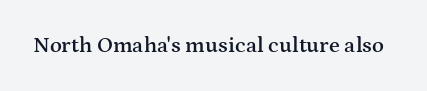
The image shows 22 px text type, upright; set normal letter spacing, not underlined.
